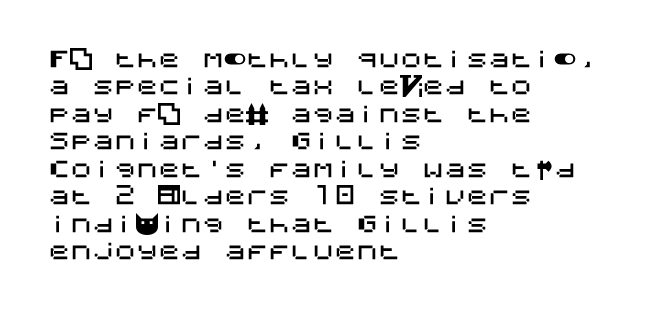
Letter spacing: default. Words float on clear page, feet unadorned. Every stem runs plumb, perpendicular to the baseline. Is there much room between lines? A standard amount, neither cramped nor airy. Reading down the block, your eye returns to a fixed left position each line.
